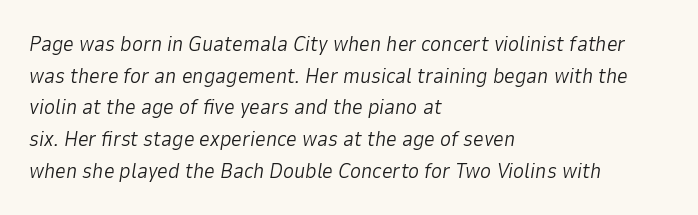
{"italic": "yes", "lean": "right", "slant_degrees": 9, "bold": "no", "underline": "no", "align": "left", "line_spacing": "normal", "line_spacing_ratio": 1.51, "letter_spacing": "normal", "letter_spacing_em": 0.0, "glyph_px": 21}
